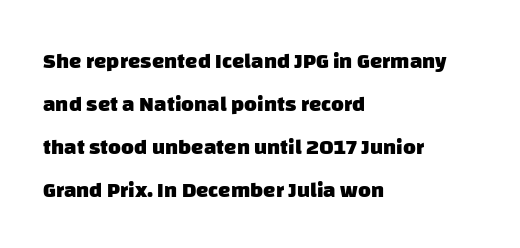
The image shows 22 px bold type; set left-aligned, loose line spacing (1.96x), normal letter spacing, not underlined.
